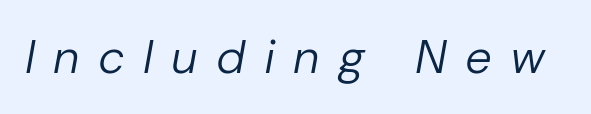
Q: Is the text bold? A: No.
Q: Is the text italic (slanted)? A: Yes, it leans right by about 10 degrees.
Q: Is the text underlined? A: No.
Q: Is the spacing between letters normal or unusually wide? A: Unusually wide.
Q: Width (condensed, normal, or wide)? A: Normal.
Q: Stroke contrast? A: Low.
Q: x-height? A: Medium.
Q: Monospaced? A: No.
